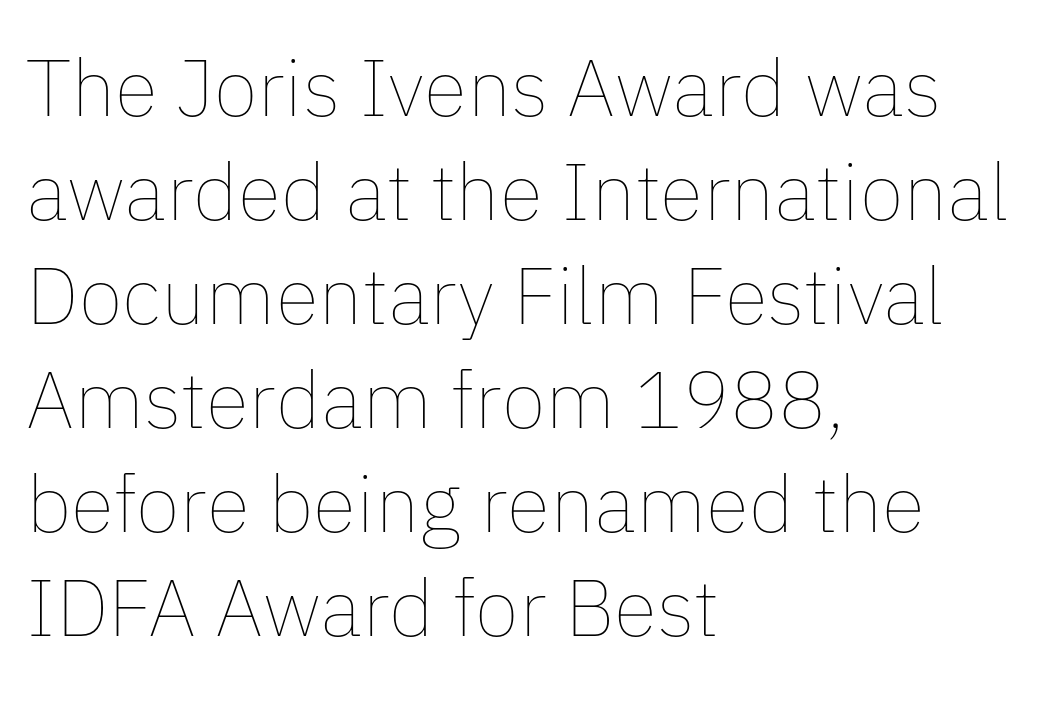
Q: Is the text bold? A: No.
Q: Is the text italic (slanted)? A: No, it is upright.
Q: Is the text underlined? A: No.
Q: How is the paragraph aligned? A: Left-aligned.
Q: Is the spacing between letters normal or unusually wide? A: Normal.
Q: Is the spacing between lines tight, normal or loose? A: Normal.
Q: Width (condensed, normal, or wide)? A: Normal.
Q: Stroke contrast? A: Low.
Q: x-height? A: Medium.
Q: Monospaced? A: No.
